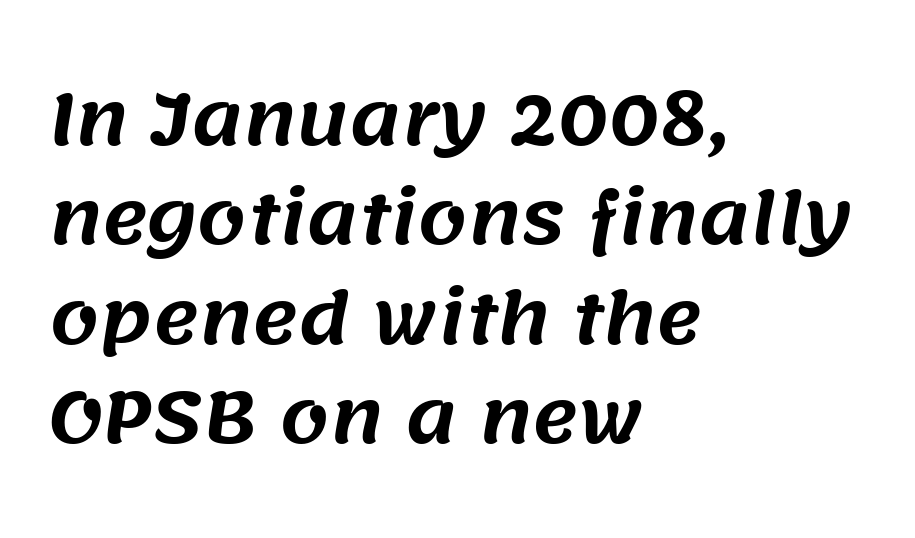
The image shows 70 px sans-serif type; set left-aligned, normal line spacing (1.42x), normal letter spacing, not underlined; medium stroke contrast and a large x-height.
